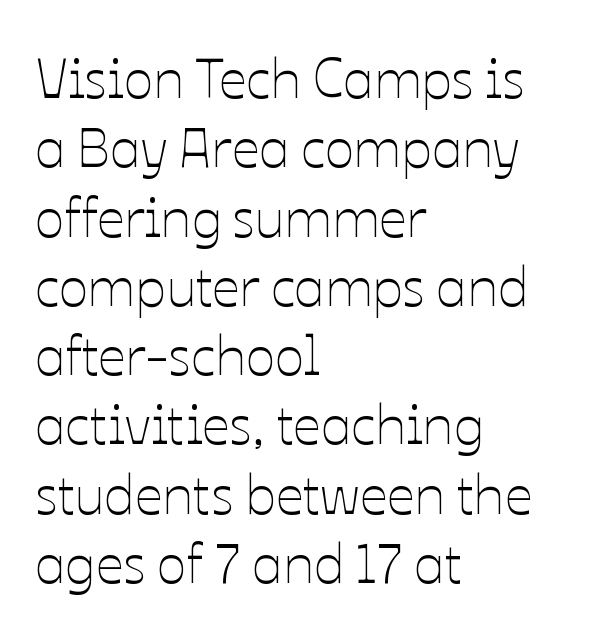
Q: Is the text bold? A: No.
Q: Is the text italic (slanted)? A: No, it is upright.
Q: Is the text underlined? A: No.
Q: How is the paragraph aligned? A: Left-aligned.
Q: Is the spacing between letters normal or unusually wide? A: Normal.
Q: Is the spacing between lines tight, normal or loose? A: Normal.
Q: Width (condensed, normal, or wide)? A: Normal.
Q: Stroke contrast? A: Low.
Q: x-height? A: Medium.
Q: Monospaced? A: No.
